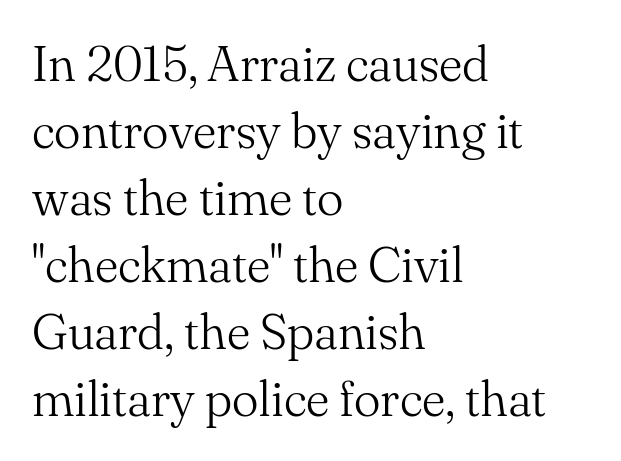
Tall strokes in this sample are plumb rather than angled. Visually the block forms a straight wall on the left and a jagged coastline on the right. A typesetter would call this proportional, since set widths differ per character. The strokes carry an ordinary text weight at most. This rendering features lettering with no underline. Tracking value appears to be zero — textbook default spacing.
